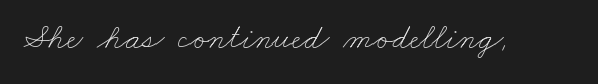
{"bold": "no", "weight": "thin", "width": "wide", "stroke_contrast": "low", "x_height": "small", "monospaced": "no", "underline": "no", "letter_spacing": "normal", "letter_spacing_em": 0.0, "glyph_px": 35}
